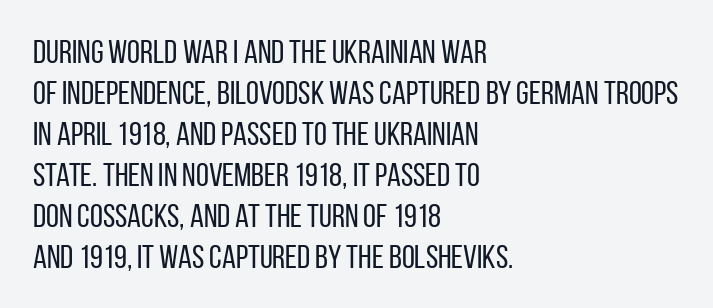
The image shows 33 px regular-weight, condensed sans-serif type, upright; set left-aligned, line spacing 1.24x, normal letter spacing, not underlined; low stroke contrast and a large x-height.
